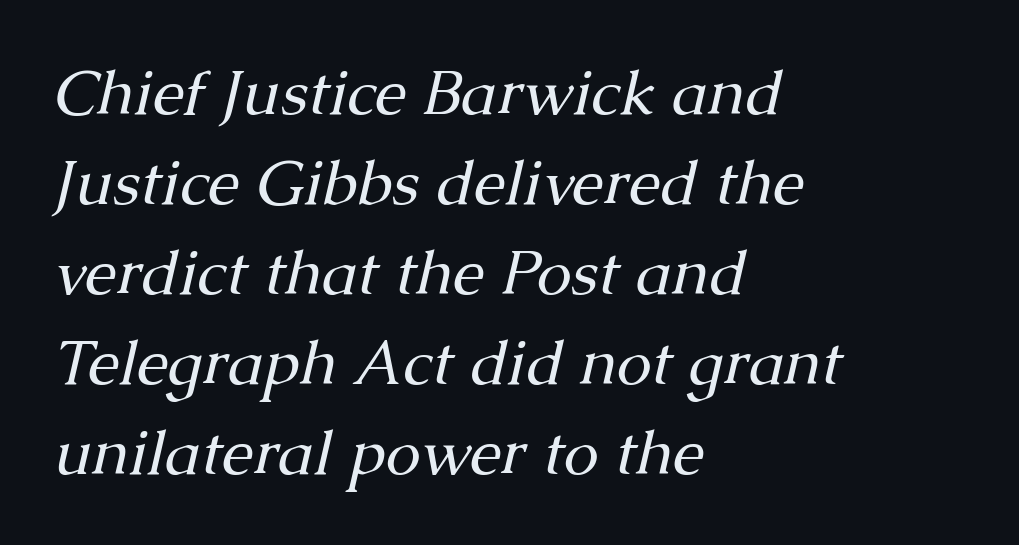
Q: Is the text bold? A: No.
Q: Is the text italic (slanted)? A: Yes, it leans right by about 13 degrees.
Q: Is the typeface a serif or a sans-serif typeface? A: Serif.
Q: Is the text underlined? A: No.
Q: How is the paragraph aligned? A: Left-aligned.
Q: Is the spacing between letters normal or unusually wide? A: Normal.
Q: Is the spacing between lines tight, normal or loose? A: Normal.
Q: Width (condensed, normal, or wide)? A: Normal.
Q: Stroke contrast? A: Medium.
Q: x-height? A: Medium.
Q: Monospaced? A: No.
